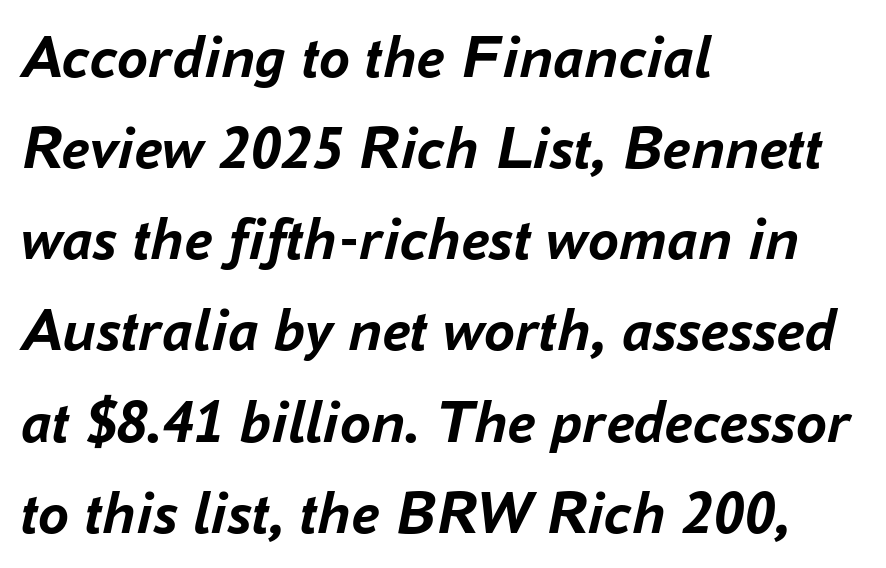
Q: Is the text bold? A: Yes.
Q: Is the text italic (slanted)? A: Yes, it leans right by about 16 degrees.
Q: Is the text underlined? A: No.
Q: How is the paragraph aligned? A: Left-aligned.
Q: Is the spacing between letters normal or unusually wide? A: Normal.
Q: Is the spacing between lines tight, normal or loose? A: Normal.
Q: Width (condensed, normal, or wide)? A: Normal.
Q: Stroke contrast? A: Low.
Q: x-height? A: Medium.
Q: Monospaced? A: No.
